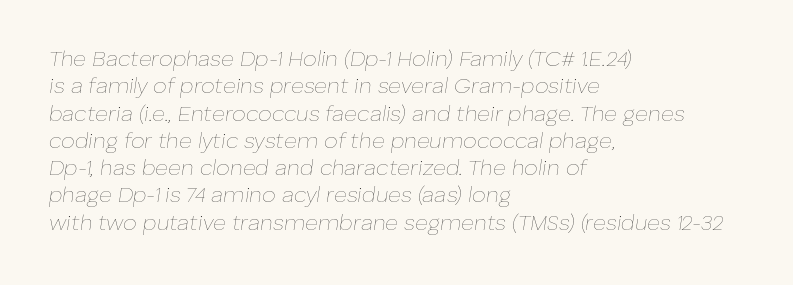
The image shows 22 px text type, italic (leaning right); set left-aligned, line spacing 1.24x, normal letter spacing, not underlined.
